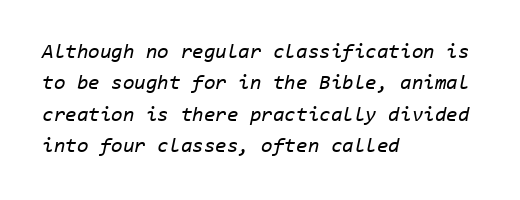
The image shows 21 px text type, italic (leaning right); set left-aligned, normal line spacing (1.49x), normal letter spacing, not underlined.
